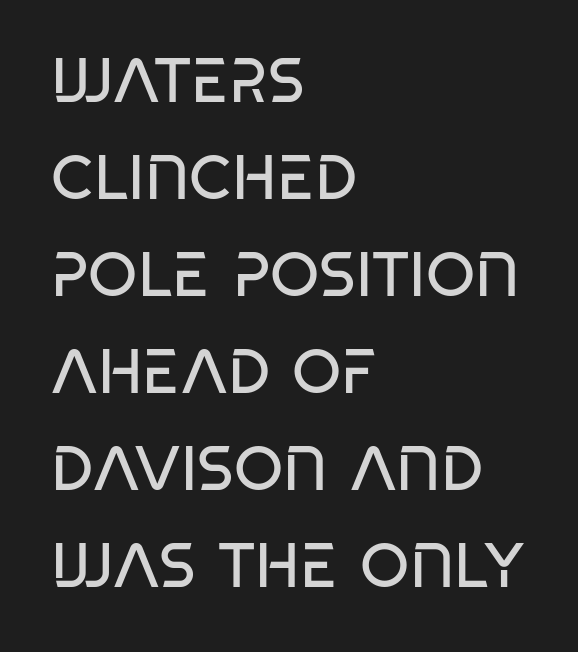
Q: Is the text bold? A: No.
Q: Is the text italic (slanted)? A: No, it is upright.
Q: Is the typeface a serif or a sans-serif typeface? A: Sans-serif.
Q: Is the text underlined? A: No.
Q: How is the paragraph aligned? A: Left-aligned.
Q: Is the spacing between letters normal or unusually wide? A: Normal.
Q: Is the spacing between lines tight, normal or loose? A: Normal.
Q: Width (condensed, normal, or wide)? A: Condensed.
Q: Stroke contrast? A: Low.
Q: x-height? A: Large.
Q: Monospaced? A: No.
